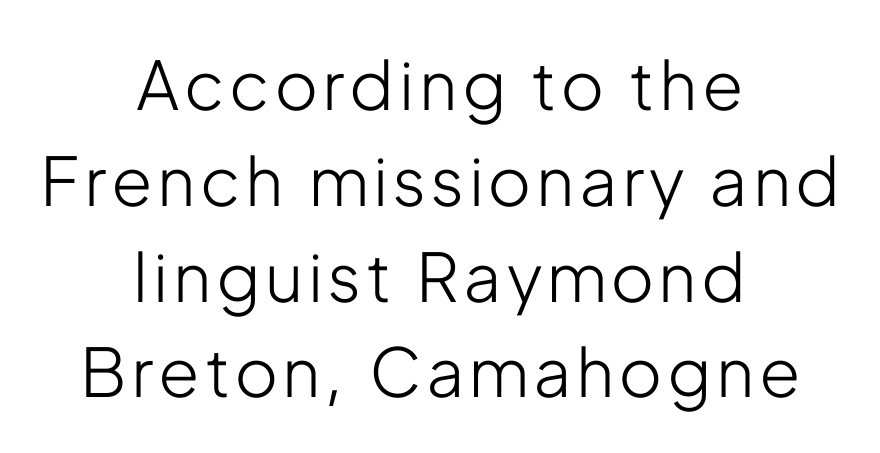
The cut favours lightness, reaching ordinary text weight at its darkest. Line spacing here is normal. You can tell from the bare stems that sans-serif type was used. Vertical strokes here are truly vertical.
